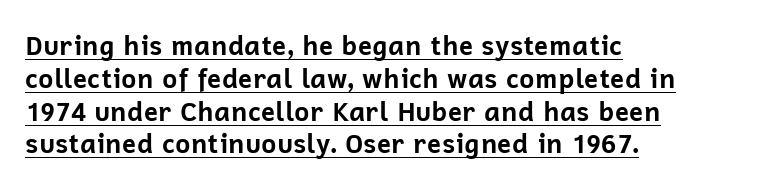
The image shows 26 px bold type, upright; set left-aligned, normal line spacing (1.26x), normal letter spacing, underlined.
